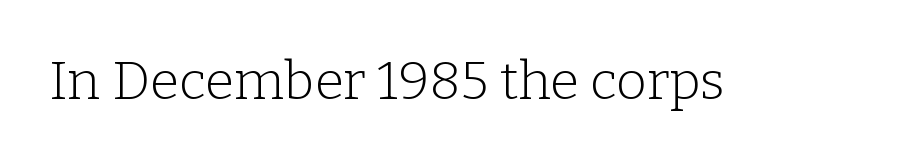
Q: Is the text bold? A: No.
Q: Is the text italic (slanted)? A: No, it is upright.
Q: Is the typeface a serif or a sans-serif typeface? A: Serif.
Q: Is the text underlined? A: No.
Q: Is the spacing between letters normal or unusually wide? A: Normal.
Q: Width (condensed, normal, or wide)? A: Normal.
Q: Stroke contrast? A: Low.
Q: x-height? A: Medium.
Q: Monospaced? A: No.
